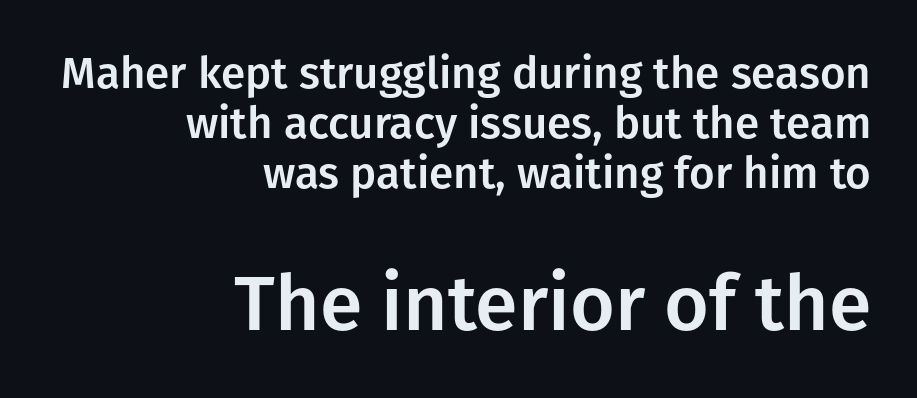
{"serif": "no", "italic": "no", "width": "normal", "stroke_contrast": "low", "x_height": "medium", "monospaced": "no", "underline": "no", "align": "right", "line_spacing": "tight", "line_spacing_ratio": 1.14, "letter_spacing": "normal", "letter_spacing_em": 0.0, "larger_block": "second", "size_ratio": 1.75, "glyph_px": 77}
